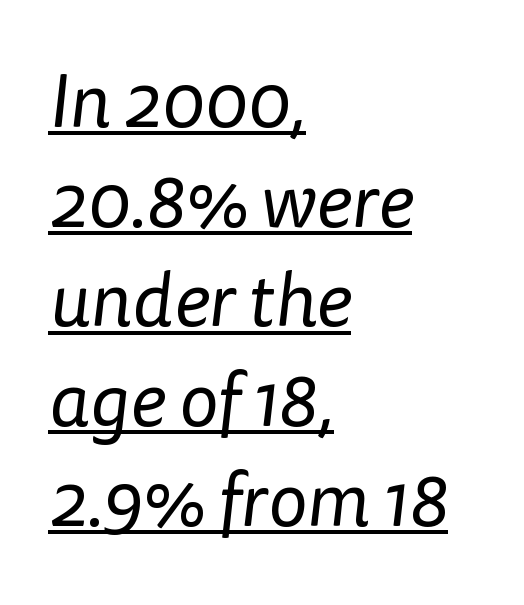
{"serif": "no", "bold": "no", "weight": "regular", "width": "normal", "stroke_contrast": "low", "x_height": "medium", "monospaced": "no", "underline": "yes", "align": "left", "line_spacing": "normal", "line_spacing_ratio": 1.33, "letter_spacing": "normal", "letter_spacing_em": 0.0, "glyph_px": 75}
